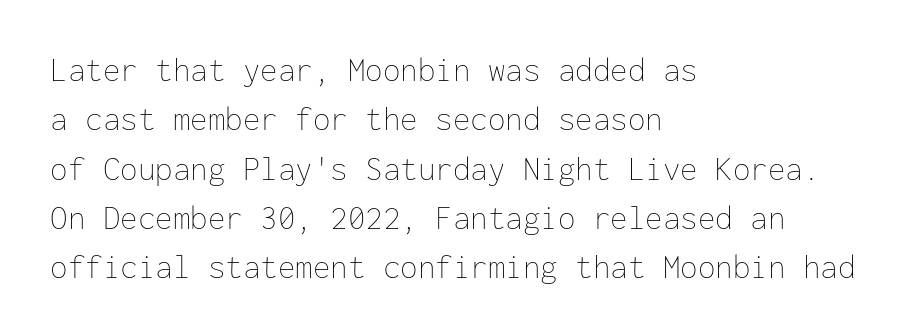
Q: Is the text bold? A: No.
Q: Is the text italic (slanted)? A: No, it is upright.
Q: Is the text underlined? A: No.
Q: How is the paragraph aligned? A: Left-aligned.
Q: Is the spacing between letters normal or unusually wide? A: Normal.
Q: Is the spacing between lines tight, normal or loose? A: Normal.
Q: Width (condensed, normal, or wide)? A: Normal.
Q: Stroke contrast? A: Low.
Q: x-height? A: Medium.
Q: Monospaced? A: Yes.
